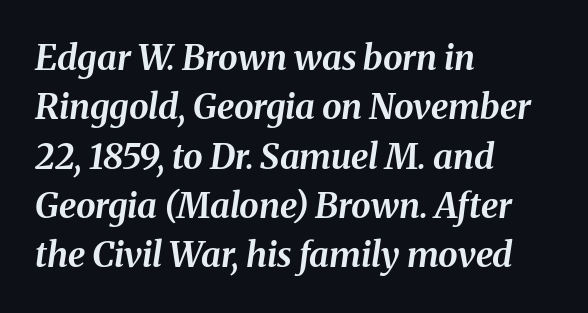
Typographic density is high because the face is bold. Here the glyphs are tracked normally, forming tight word shapes. Typeset ragged right — the left edge is the straight one. Think of a printed novel: that variable character pitch is what you see here.
